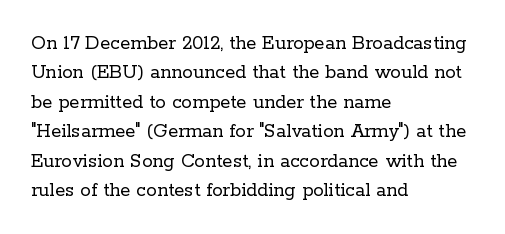
The image shows 21 px text type, upright; set left-aligned, normal line spacing (1.4x), normal letter spacing, not underlined.
